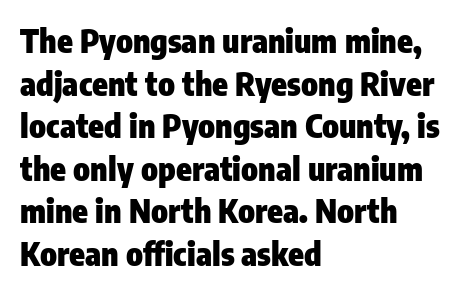
{"serif": "no", "italic": "no", "bold": "yes", "weight": "heavy", "width": "condensed", "stroke_contrast": "low", "x_height": "medium", "monospaced": "no", "underline": "no", "align": "left", "line_spacing": "normal", "line_spacing_ratio": 1.33, "letter_spacing": "normal", "letter_spacing_em": 0.0, "glyph_px": 32}
